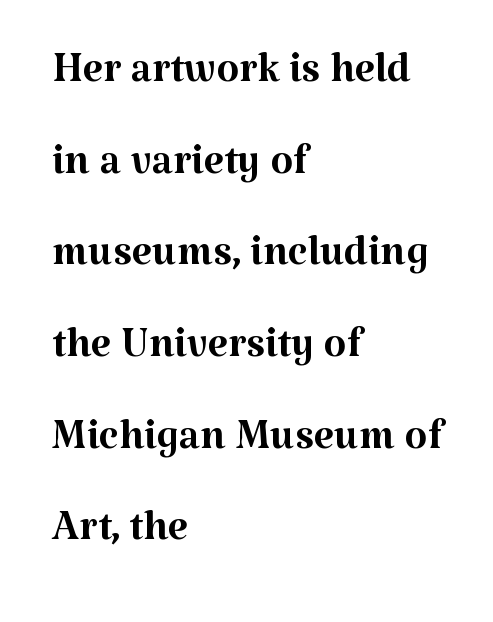
Words appear dense and cohesive because spacing is normal. Line spacing here is normal. Posture: upright roman. Character widths vary here, with narrow letters taking less room than wide ones.
